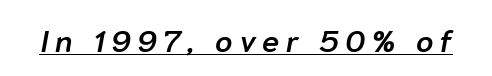
Observe the wide spacing: letters keep a clear distance from each other. The passage shown is typed in a proportional face where columns would drift. There's an unmistakable incline to the writing here. Stems and bowls a touch heavier than normal — semibold. The string is rendered with underlining switched on.
